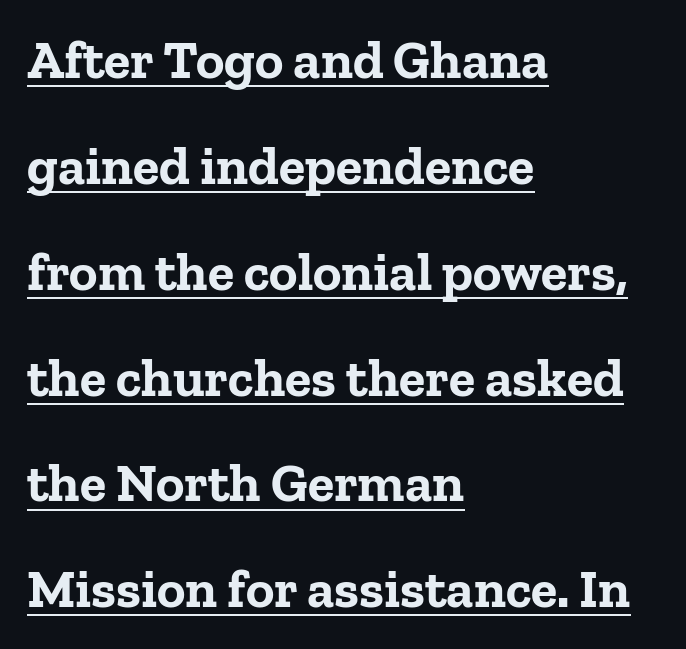
The image shows 54 px bold serif type, upright; set left-aligned, loose line spacing (1.96x), normal letter spacing, underlined; low stroke contrast and a medium x-height.
